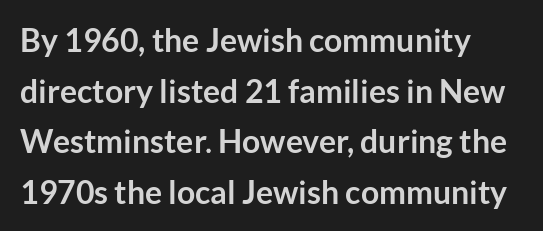
I'd describe the lettering as bold — thick and assertive. Do the characters align in a grid? No, the font is proportional. What kind of face is this? One without serifs — a sans. All the whitespace from short lines collects on the right. Any mark beneath the type? The region is blank.
